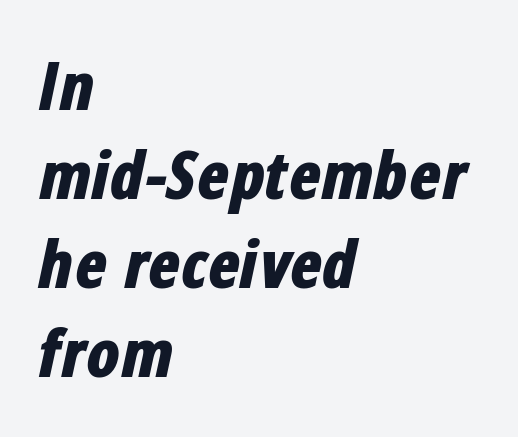
{"italic": "yes", "lean": "right", "slant_degrees": 12, "bold": "yes", "weight": "bold", "width": "condensed", "stroke_contrast": "low", "x_height": "medium", "monospaced": "no", "underline": "no", "align": "left", "line_spacing": "normal", "line_spacing_ratio": 1.35, "letter_spacing": "normal", "letter_spacing_em": 0.0, "glyph_px": 66}
